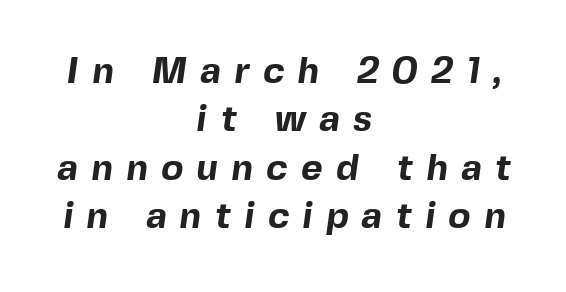
Q: Is the text bold? A: Yes.
Q: Is the typeface a serif or a sans-serif typeface? A: Sans-serif.
Q: Is the text underlined? A: No.
Q: How is the paragraph aligned? A: Centered.
Q: Is the spacing between letters normal or unusually wide? A: Unusually wide.
Q: Is the spacing between lines tight, normal or loose? A: Normal.
Q: Width (condensed, normal, or wide)? A: Normal.
Q: x-height? A: Medium.
Q: Monospaced? A: No.
